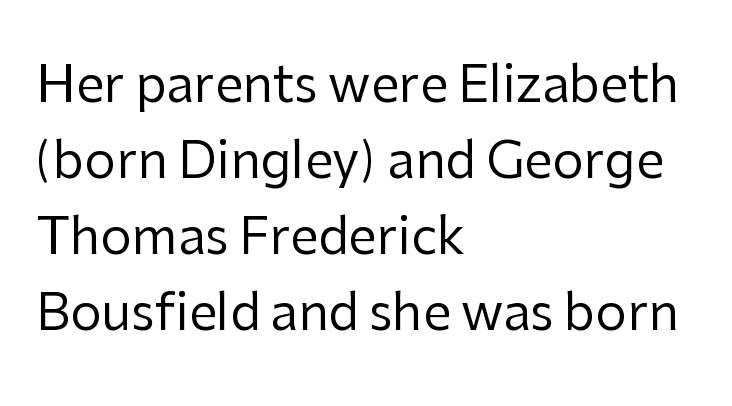
The image shows 50 px regular-weight sans-serif type, upright; set left-aligned, normal line spacing (1.52x), normal letter spacing, not underlined; low stroke contrast and a medium x-height.
